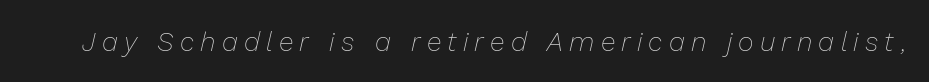
Q: Is the text bold? A: No.
Q: Is the text italic (slanted)? A: Yes, it leans right by about 13 degrees.
Q: Is the text underlined? A: No.
Q: Is the spacing between letters normal or unusually wide? A: Unusually wide.
